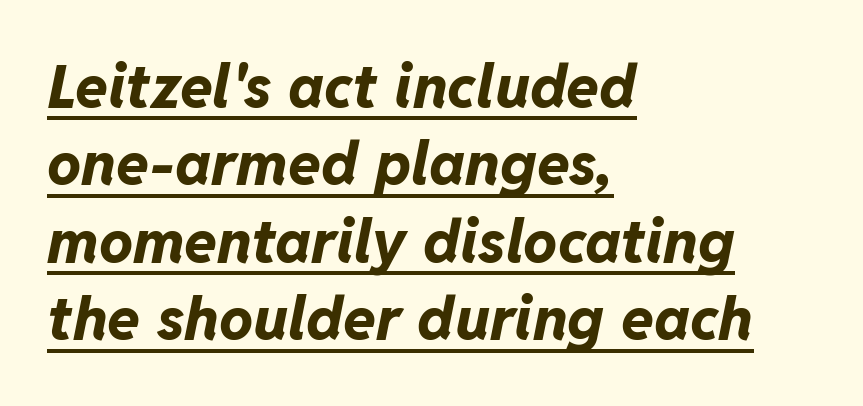
Q: Is the text bold? A: Yes.
Q: Is the text italic (slanted)? A: Yes, it leans right by about 11 degrees.
Q: Is the text underlined? A: Yes.
Q: How is the paragraph aligned? A: Left-aligned.
Q: Is the spacing between letters normal or unusually wide? A: Normal.
Q: Is the spacing between lines tight, normal or loose? A: Normal.
Q: Width (condensed, normal, or wide)? A: Normal.
Q: Stroke contrast? A: Low.
Q: x-height? A: Medium.
Q: Monospaced? A: No.
